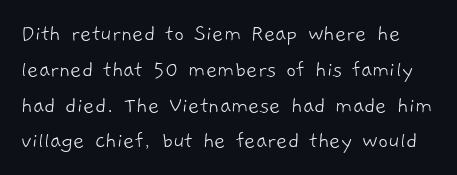
The image shows 24 px text type; set normal line spacing (1.49x), normal letter spacing, not underlined.
